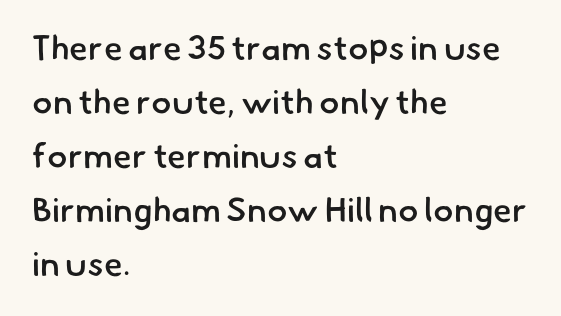
Q: Is the text bold? A: Semi-bold.
Q: Is the typeface a serif or a sans-serif typeface? A: Sans-serif.
Q: Is the text underlined? A: No.
Q: How is the paragraph aligned? A: Left-aligned.
Q: Is the spacing between letters normal or unusually wide? A: Normal.
Q: Is the spacing between lines tight, normal or loose? A: Normal.
Q: Width (condensed, normal, or wide)? A: Normal.
Q: Stroke contrast? A: Low.
Q: x-height? A: Small.
Q: Monospaced? A: No.
